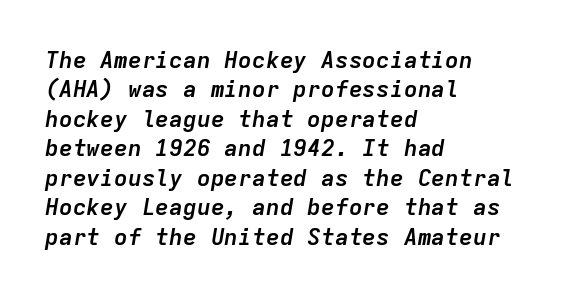
{"italic": "yes", "lean": "right", "slant_degrees": 9, "bold": "yes", "underline": "no", "align": "left", "line_spacing": "normal", "line_spacing_ratio": 1.28, "letter_spacing": "normal", "letter_spacing_em": 0.0, "glyph_px": 23}
